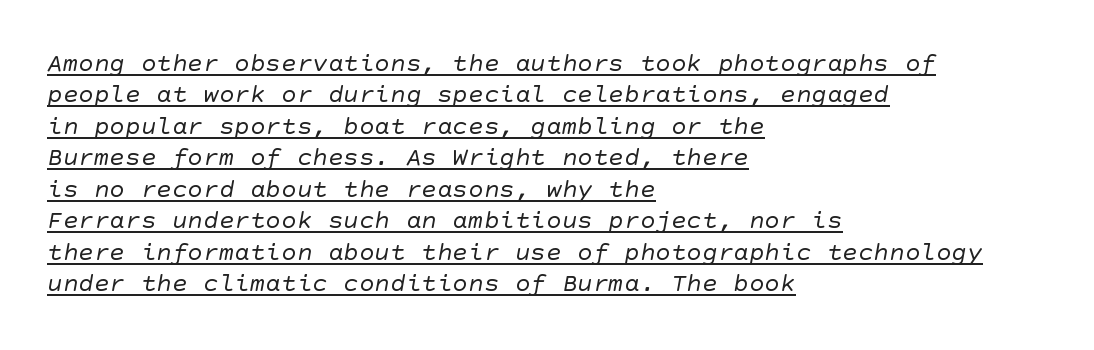
{"bold": "no", "underline": "yes", "align": "left", "line_spacing_ratio": 1.21, "letter_spacing": "normal", "letter_spacing_em": 0.0, "glyph_px": 26}
